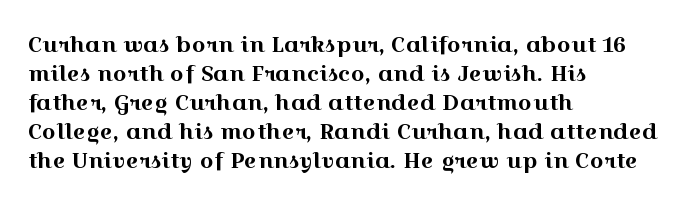
Q: Is the text italic (slanted)? A: No, it is upright.
Q: Is the text underlined? A: No.
Q: How is the paragraph aligned? A: Left-aligned.
Q: Is the spacing between letters normal or unusually wide? A: Normal.
Q: Is the spacing between lines tight, normal or loose? A: Normal.
